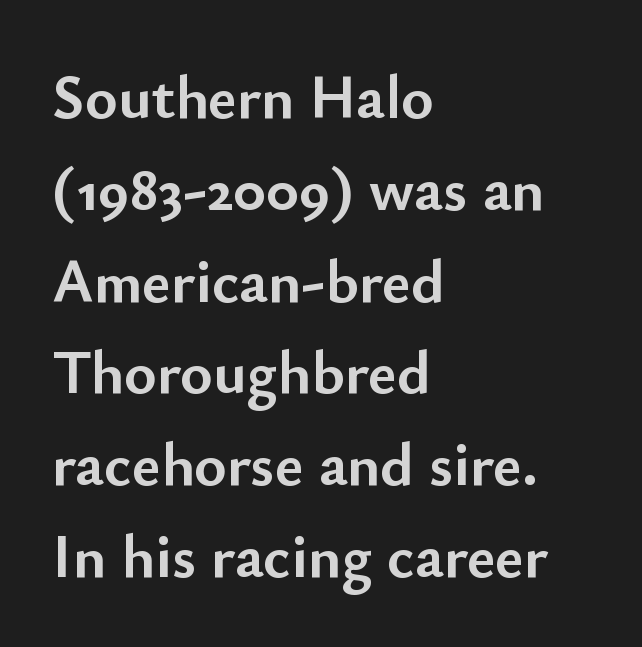
The image shows 62 px semibold sans-serif type, upright; set left-aligned, normal line spacing (1.48x), normal letter spacing, not underlined; low stroke contrast and a small x-height.
